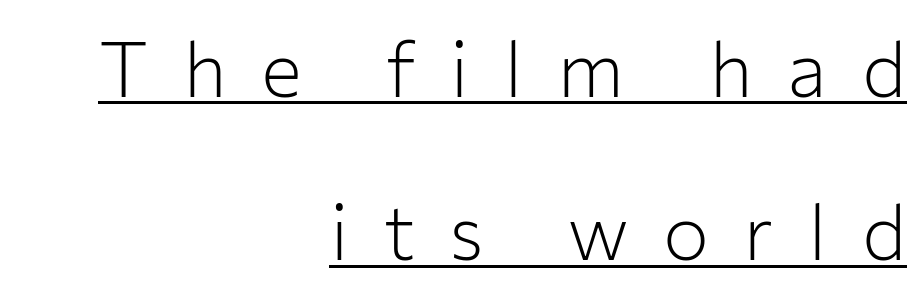
Q: Is the text bold? A: No.
Q: Is the text italic (slanted)? A: No, it is upright.
Q: Is the typeface a serif or a sans-serif typeface? A: Sans-serif.
Q: Is the text underlined? A: Yes.
Q: How is the paragraph aligned? A: Right-aligned.
Q: Is the spacing between letters normal or unusually wide? A: Unusually wide.
Q: Is the spacing between lines tight, normal or loose? A: Loose.
Q: Width (condensed, normal, or wide)? A: Normal.
Q: Stroke contrast? A: Low.
Q: x-height? A: Medium.
Q: Monospaced? A: No.
